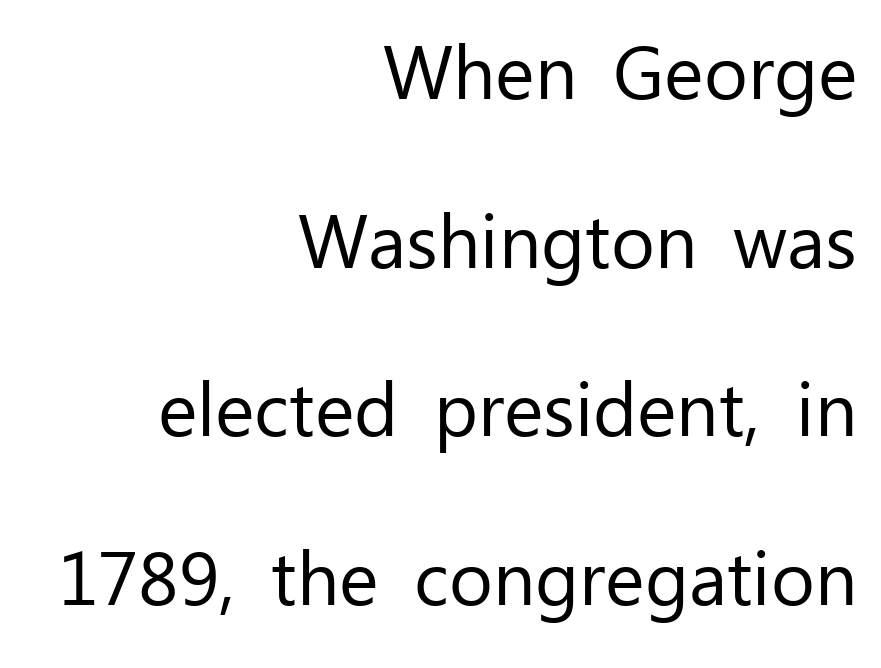
The cut favours lightness, reaching ordinary text weight at its darkest. The passage shown stacks its lines with a broad gap. The rendering shows plain stroke endings on the letterforms — a sans-serif design. Upright lettering throughout.
